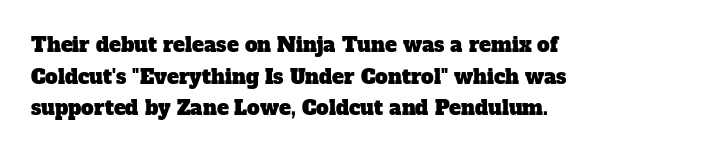
{"underline": "no", "align": "left", "line_spacing": "normal", "line_spacing_ratio": 1.58, "letter_spacing": "normal", "letter_spacing_em": 0.0, "glyph_px": 20}
